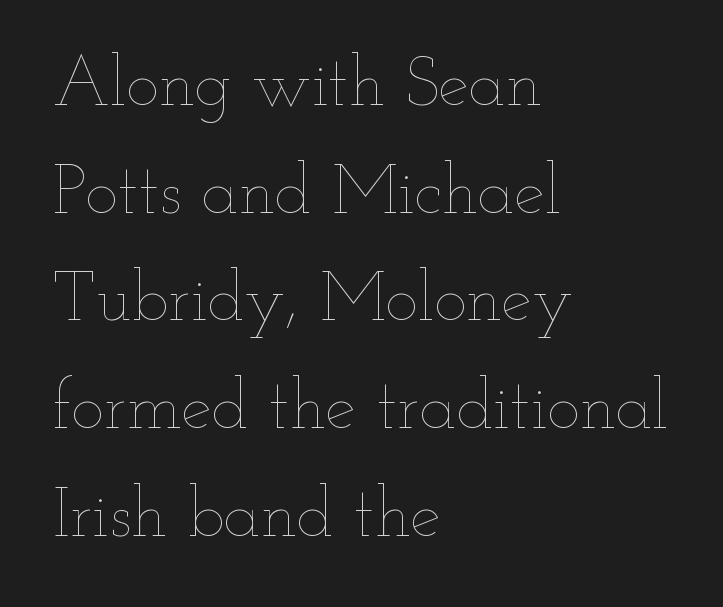
Unmarked baselines from the first word to the last. The gaps between neighbouring characters are ordinary and unremarkable. Which margin do the lines hug? The left one — the right edge is uneven. You can tell it's not italic because the verticals are truly vertical.
